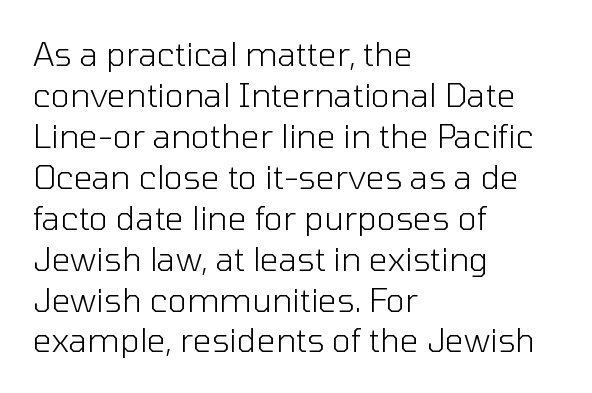
Visually the block forms a straight wall on the left and a jagged coastline on the right. Varying glyph widths throughout — classic text-font behaviour. If you drew a line through each stem, it would be perfectly vertical. These lines keep a tight, regular rhythm from letter to letter.
